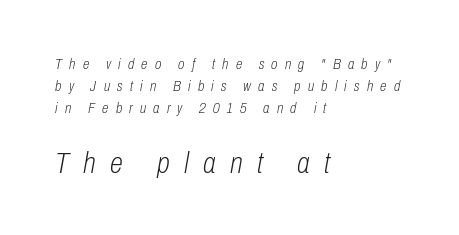
Bare-footed words on every line. The passage shown leans; its letterforms are oblique. Spacing between characters has been opened up far beyond the box default. This sample has the flowing, uneven cadence of proportional lettering. Heaviness? Minimal to ordinary, like unemphasized prose. This block has exactly the height ordinary leading produces.
